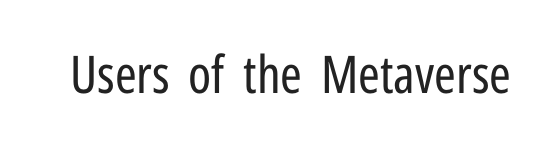
{"serif": "no", "italic": "no", "bold": "no", "weight": "regular", "width": "condensed", "stroke_contrast": "low", "x_height": "medium", "monospaced": "no", "underline": "no", "letter_spacing": "normal", "letter_spacing_em": 0.0, "glyph_px": 52}
